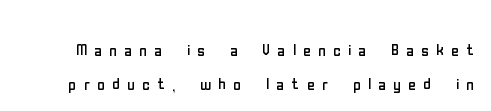
The image shows 21 px text type, upright; set normal line spacing (1.61x), unusually wide letter spacing (+0.35 em), not underlined.
